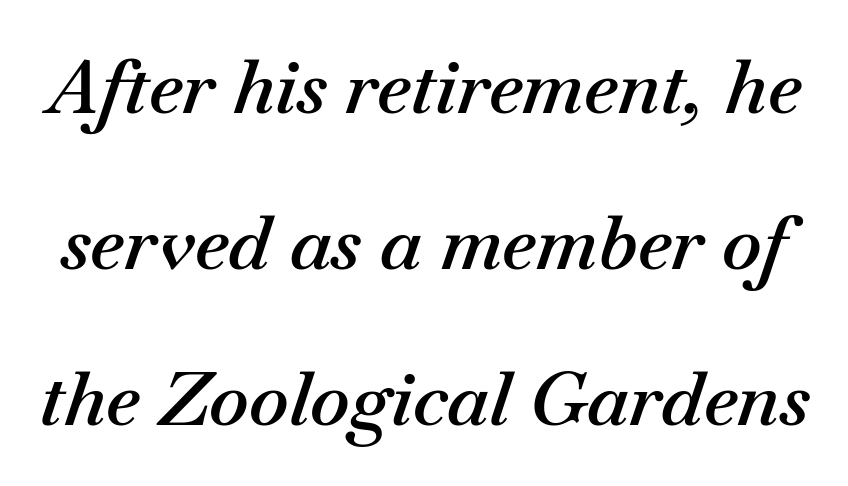
The image shows 75 px semibold type, italic (leaning right); set loose line spacing (2.08x), normal letter spacing, not underlined; medium stroke contrast and a small x-height.
